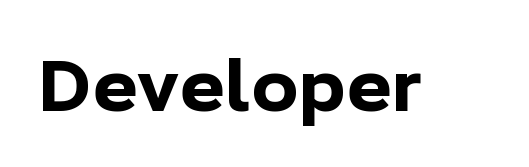
The image shows 70 px bold sans-serif type, upright; set normal letter spacing, not underlined; low stroke contrast and a medium x-height.
